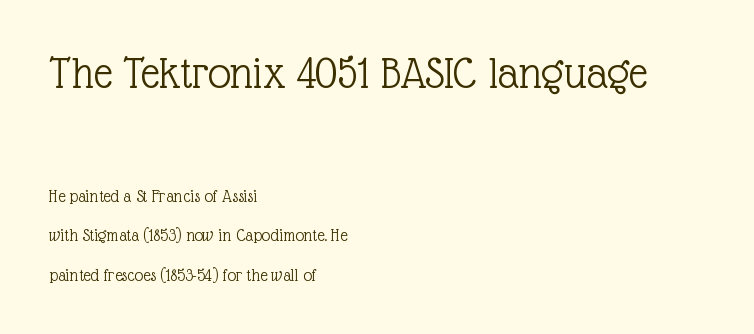
The image shows 46 px light serif type, upright; set left-aligned, loose line spacing (2.18x), normal letter spacing, not underlined; the first (top) block is 2.56x larger; a medium x-height.
